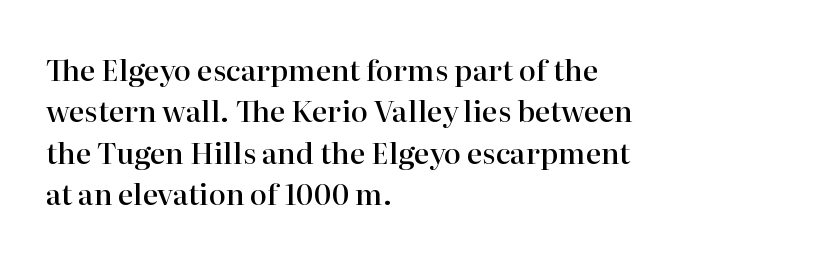
The image shows 29 px semibold serif type, upright; set left-aligned, normal line spacing (1.43x), normal letter spacing, not underlined; high stroke contrast and a medium x-height.
